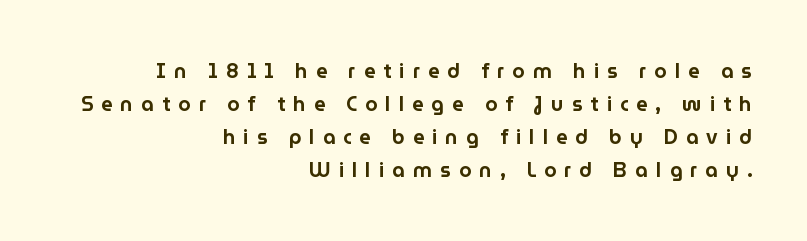
Q: Is the text italic (slanted)? A: No, it is upright.
Q: Is the text underlined? A: No.
Q: How is the paragraph aligned? A: Right-aligned.
Q: Is the spacing between letters normal or unusually wide? A: Unusually wide.
Q: Is the spacing between lines tight, normal or loose? A: Normal.
